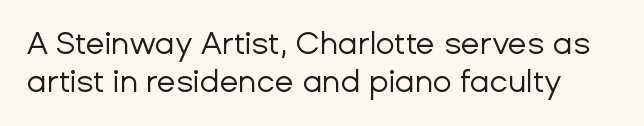
The image shows 31 px regular-weight sans-serif type, upright; set line spacing 1.23x, normal letter spacing, not underlined; low stroke contrast and a medium x-height.
